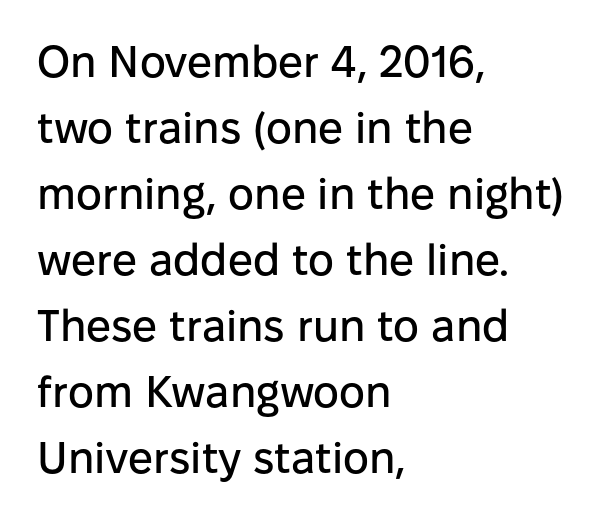
Note the varied advance widths — an 'i' is clearly narrower than an 'm'. This rendering leaves character spacing at its baseline value. Does the type have serifs? No, each stem ends abruptly. Regular leading. A classic flush-left, rag-right setting is used for this passage. If you drew a line through each stem, it would be perfectly vertical.
